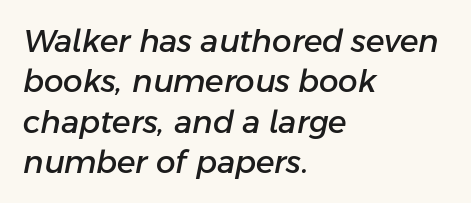
Q: Is the text italic (slanted)? A: Yes, it leans right by about 11 degrees.
Q: Is the text underlined? A: No.
Q: How is the paragraph aligned? A: Left-aligned.
Q: Is the spacing between letters normal or unusually wide? A: Normal.
Q: Is the spacing between lines tight, normal or loose? A: Normal.
Q: Width (condensed, normal, or wide)? A: Normal.
Q: Stroke contrast? A: Low.
Q: x-height? A: Medium.
Q: Monospaced? A: No.
